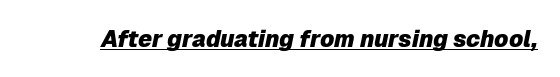
{"italic": "yes", "lean": "right", "slant_degrees": 12, "bold": "yes", "underline": "yes", "letter_spacing": "normal", "letter_spacing_em": 0.0, "glyph_px": 23}
